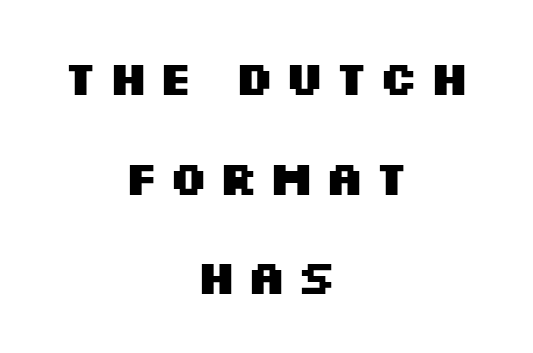
The image shows 47 px heavy, wide sans-serif type, upright; set centered, loose line spacing (2.12x), not underlined; medium stroke contrast and a large x-height.
